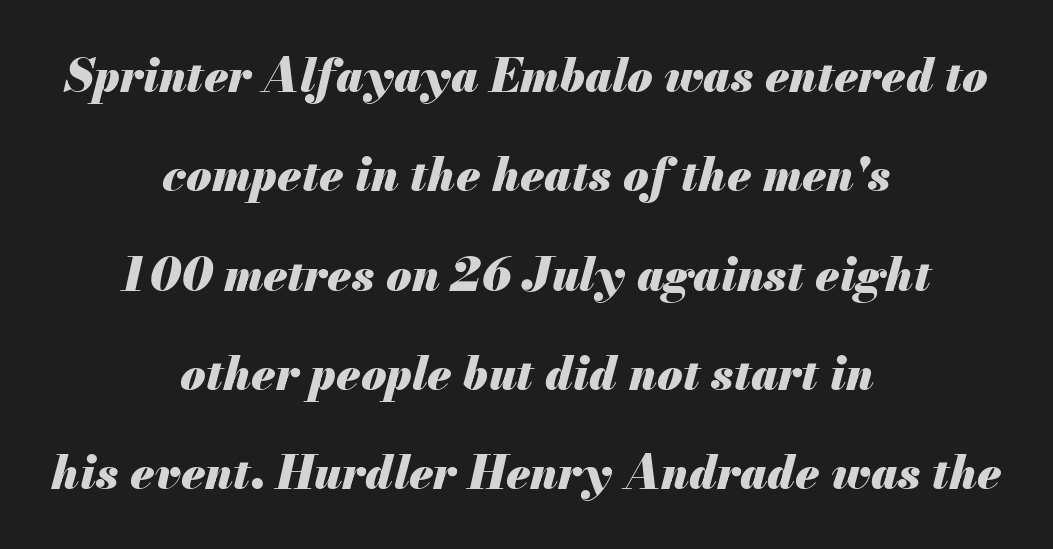
{"italic": "yes", "lean": "right", "slant_degrees": 13, "bold": "yes", "weight": "heavy", "width": "normal", "stroke_contrast": "medium", "x_height": "small", "monospaced": "no", "underline": "no", "align": "center", "line_spacing": "loose", "line_spacing_ratio": 2.16, "letter_spacing": "normal", "letter_spacing_em": 0.0, "glyph_px": 46}
